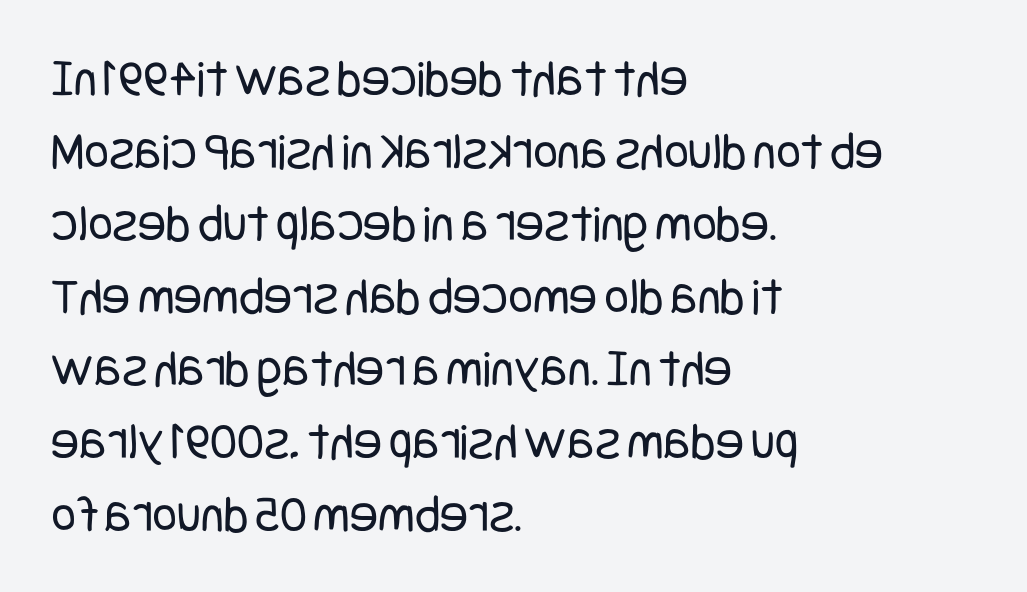
The image shows 53 px regular-weight, condensed sans-serif type, upright; set left-aligned, normal line spacing (1.37x), normal letter spacing, not underlined; low stroke contrast and a large x-height.
